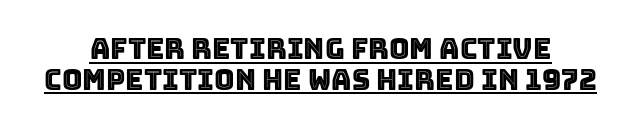
Q: Is the text italic (slanted)? A: No, it is upright.
Q: Is the text underlined? A: Yes.
Q: Is the spacing between letters normal or unusually wide? A: Normal.
Q: Is the spacing between lines tight, normal or loose? A: Tight.
Q: Width (condensed, normal, or wide)? A: Normal.
Q: x-height? A: Large.
Q: Monospaced? A: No.
